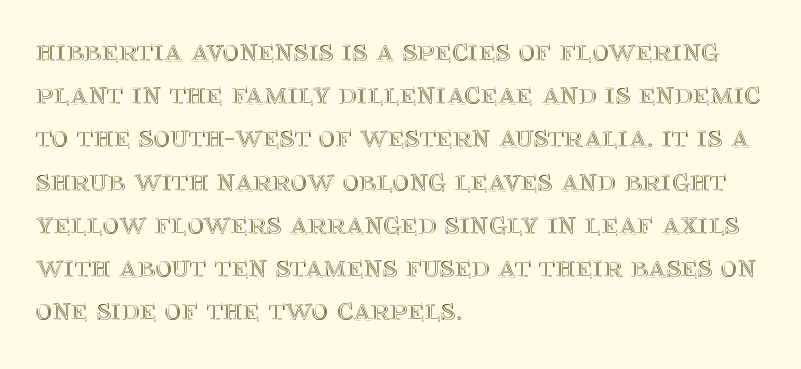
Q: Is the text italic (slanted)? A: No, it is upright.
Q: Is the text underlined? A: No.
Q: How is the paragraph aligned? A: Left-aligned.
Q: Is the spacing between letters normal or unusually wide? A: Normal.
Q: Is the spacing between lines tight, normal or loose? A: Normal.
Q: Width (condensed, normal, or wide)? A: Normal.
Q: x-height? A: Large.
Q: Monospaced? A: No.
